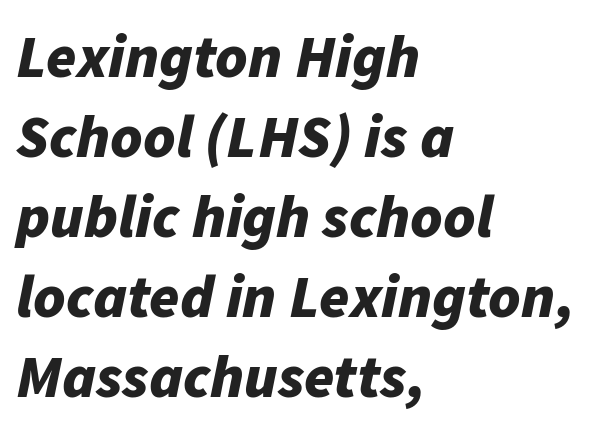
The image shows 61 px bold type, italic (leaning right); set left-aligned, normal line spacing (1.31x), normal letter spacing, not underlined; low stroke contrast and a medium x-height.
